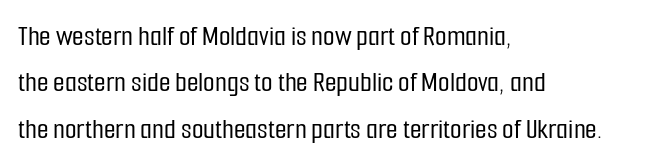
Q: Is the text italic (slanted)? A: No, it is upright.
Q: Is the typeface a serif or a sans-serif typeface? A: Sans-serif.
Q: Is the text underlined? A: No.
Q: How is the paragraph aligned? A: Left-aligned.
Q: Is the spacing between letters normal or unusually wide? A: Normal.
Q: Is the spacing between lines tight, normal or loose? A: Normal.
Q: Width (condensed, normal, or wide)? A: Condensed.
Q: Stroke contrast? A: Low.
Q: x-height? A: Medium.
Q: Monospaced? A: No.
